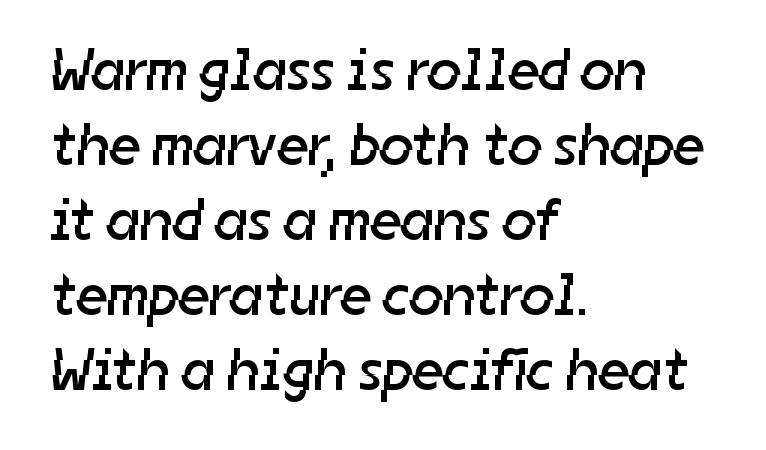
{"serif": "no", "bold": "no", "weight": "regular", "width": "normal", "stroke_contrast": "low", "x_height": "medium", "monospaced": "no", "underline": "no", "align": "left", "line_spacing": "normal", "line_spacing_ratio": 1.25, "letter_spacing": "normal", "letter_spacing_em": 0.0, "glyph_px": 60}
